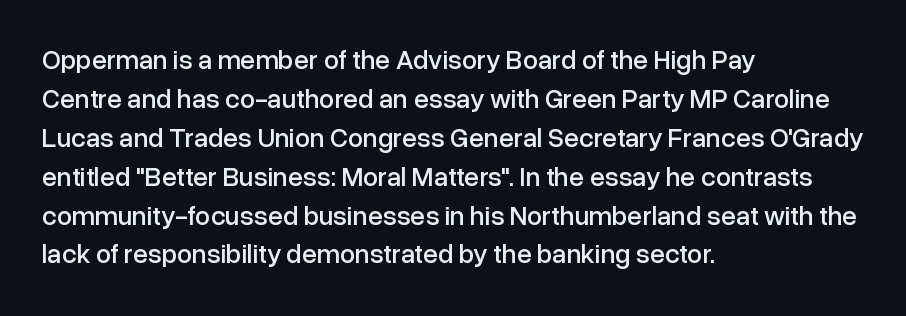
Q: Is the text italic (slanted)? A: No, it is upright.
Q: Is the text underlined? A: No.
Q: How is the paragraph aligned? A: Left-aligned.
Q: Is the spacing between letters normal or unusually wide? A: Normal.
Q: Is the spacing between lines tight, normal or loose? A: Normal.
